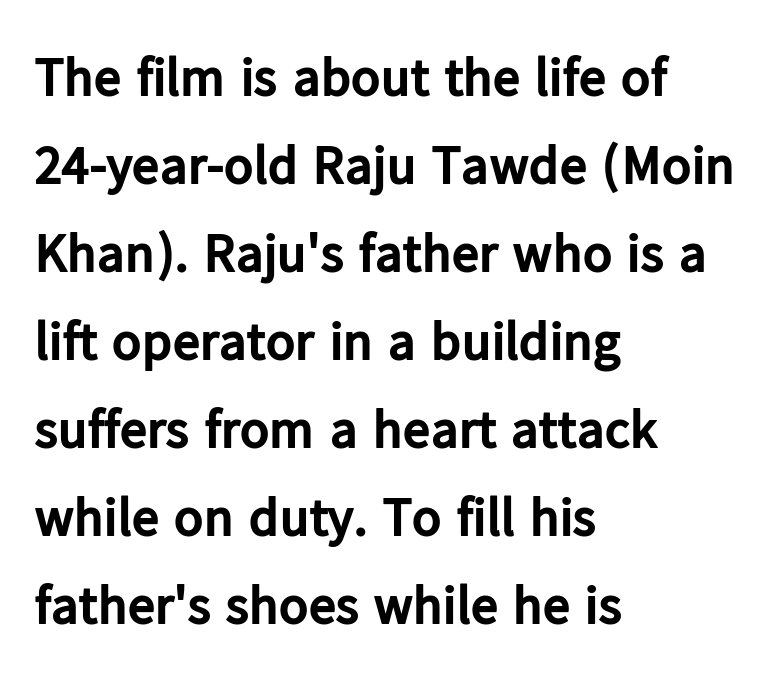
Default kerning and tracking; the words read as compact shapes. Each new line begins a customary step beneath the previous one. Heavy-handed strokes throughout: this text is bold. When letters stand straight like this, we call the style roman or upright. The designer went with a sans here, leaving each stem footless.
